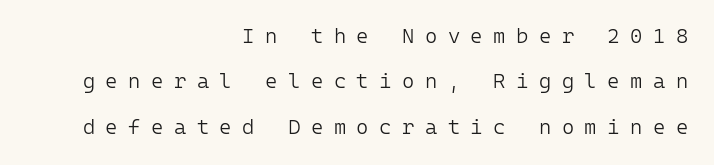
Q: Is the text bold? A: No.
Q: Is the text italic (slanted)? A: No, it is upright.
Q: Is the text underlined? A: No.
Q: How is the paragraph aligned? A: Right-aligned.
Q: Is the spacing between letters normal or unusually wide? A: Unusually wide.
Q: Is the spacing between lines tight, normal or loose? A: Loose.
